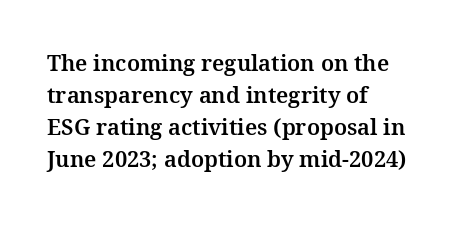
These lines were composed using upright roman letters. If you drew a ruler down the left edge, every line would touch it. In terms of leading, this rendering sits right in the middle. These lines keep a tight, regular rhythm from letter to letter. The glyphs are unaccompanied by any horizontal stroke below them.
